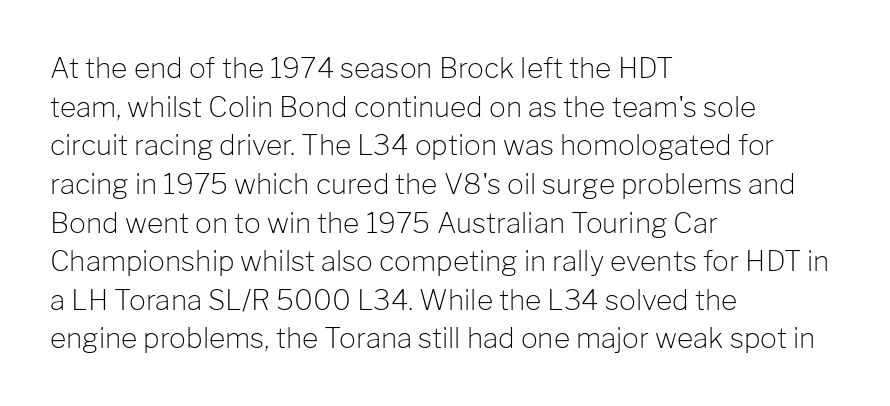
Normally led — the rows are evenly, conventionally spaced. The rendering uses natural spacing where letterforms have individual widths. The cut favours lightness, reaching ordinary text weight at its darkest. The font family rendered here belongs to the sans-serif group.
